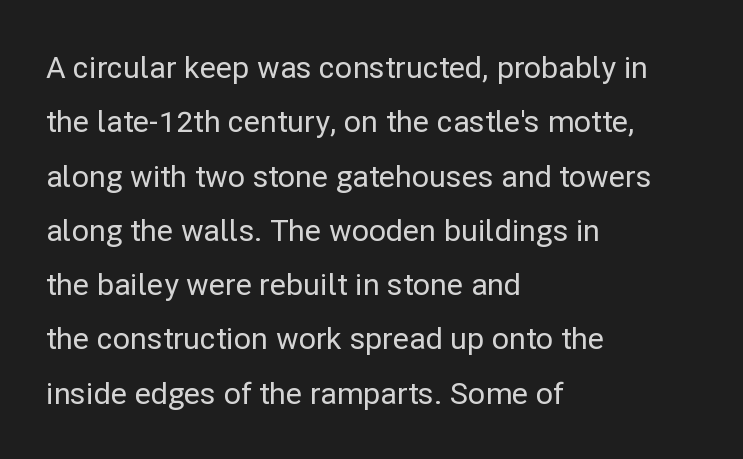
{"serif": "no", "italic": "no", "width": "normal", "stroke_contrast": "low", "x_height": "medium", "monospaced": "no", "underline": "no", "align": "left", "line_spacing_ratio": 1.81, "letter_spacing": "normal", "letter_spacing_em": 0.0, "glyph_px": 30}
